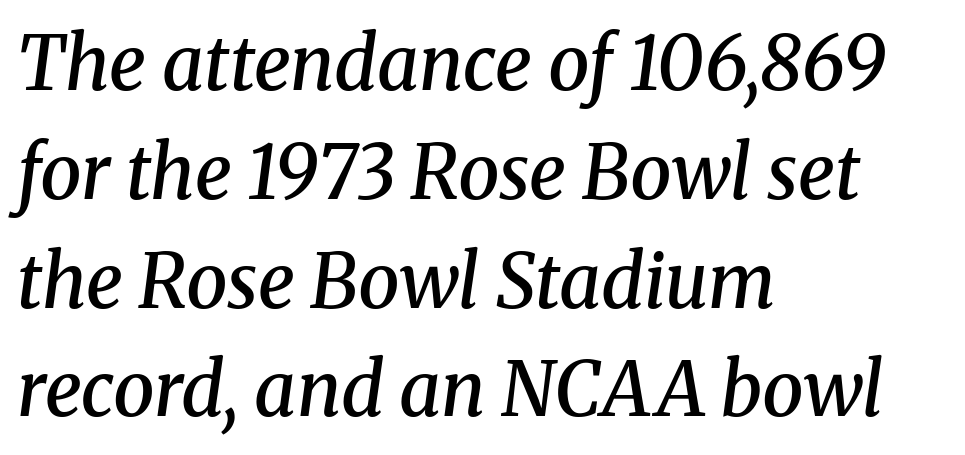
Q: Is the text bold? A: Semi-bold.
Q: Is the text italic (slanted)? A: Yes, it leans right by about 8 degrees.
Q: Is the typeface a serif or a sans-serif typeface? A: Serif.
Q: Is the text underlined? A: No.
Q: How is the paragraph aligned? A: Left-aligned.
Q: Is the spacing between letters normal or unusually wide? A: Normal.
Q: Is the spacing between lines tight, normal or loose? A: Normal.
Q: Width (condensed, normal, or wide)? A: Normal.
Q: Stroke contrast? A: Medium.
Q: x-height? A: Medium.
Q: Monospaced? A: No.
